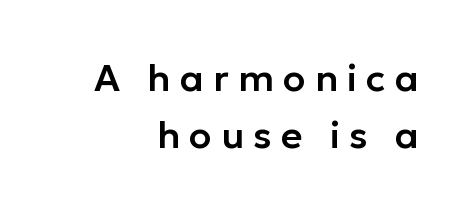
{"serif": "no", "italic": "no", "width": "normal", "stroke_contrast": "low", "x_height": "medium", "monospaced": "no", "underline": "no", "align": "right", "line_spacing": "normal", "line_spacing_ratio": 1.54, "letter_spacing": "wide", "letter_spacing_em": 0.25, "glyph_px": 37}
